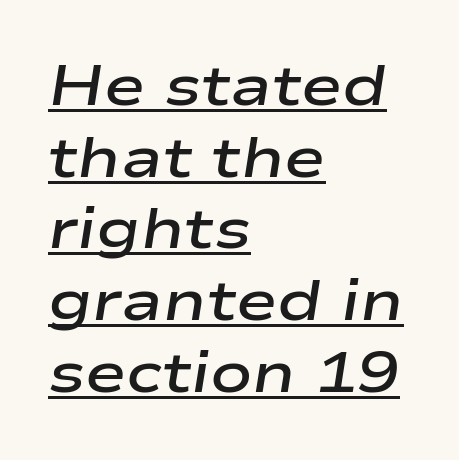
{"italic": "yes", "lean": "right", "slant_degrees": 9, "bold": "semi", "weight": "semibold", "width": "wide", "stroke_contrast": "low", "x_height": "medium", "monospaced": "no", "underline": "yes", "align": "left", "line_spacing": "normal", "line_spacing_ratio": 1.28, "letter_spacing": "normal", "letter_spacing_em": 0.0, "glyph_px": 56}
